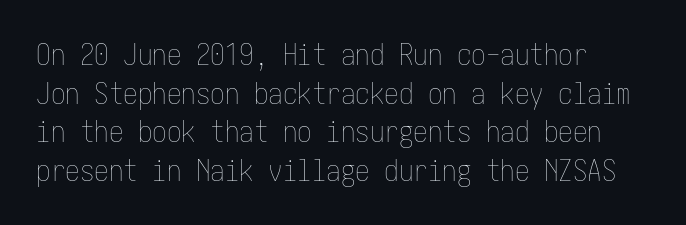
Vertical spacing — default. Style check: upright. Every row of glyphs begins at an identical x-position on the left. Tracking here is standard; glyphs follow each other at the usual distance. The words here are not underlined.
